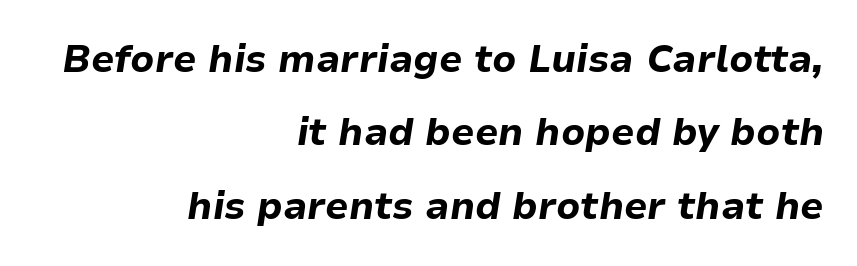
Italic: yes, the glyphs are oblique. Is the letter spacing exaggerated? No — it looks like the ordinary default. The rendering uses a bold face; every stroke is thick and dark. You could not count columns in this text — the font is proportionally spaced. The space directly below the letters is spotless. All the whitespace from short lines collects on the left.
